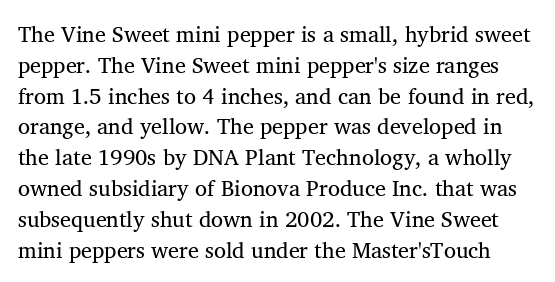
If you measured baseline to baseline, you'd find a middling distance. The cut favours lightness, reaching ordinary text weight at its darkest. The space directly below the letters is spotless. Here the glyphs are tracked normally, forming tight word shapes.
